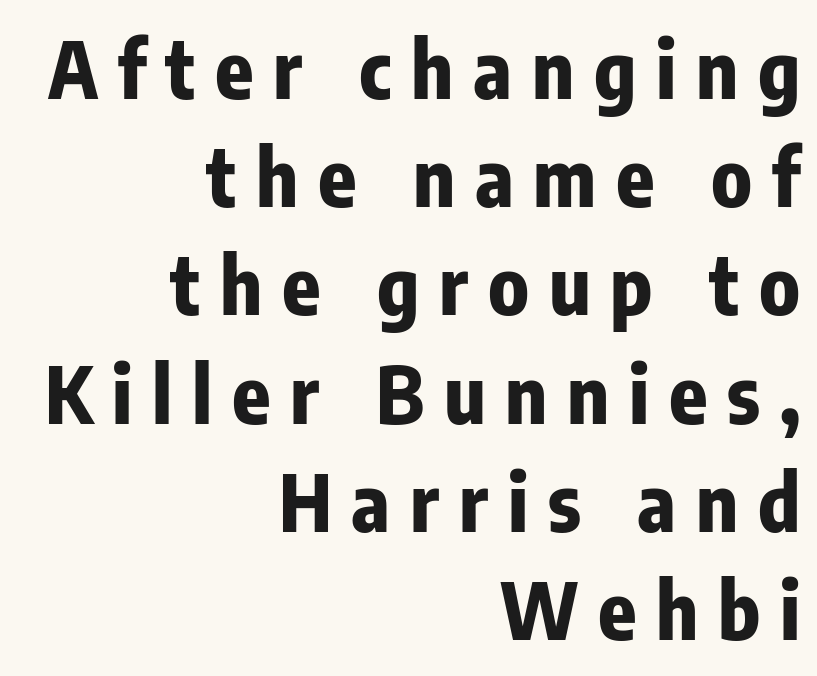
Q: Is the text bold? A: Yes.
Q: Is the text italic (slanted)? A: No, it is upright.
Q: Is the typeface a serif or a sans-serif typeface? A: Sans-serif.
Q: Is the text underlined? A: No.
Q: How is the paragraph aligned? A: Right-aligned.
Q: Is the spacing between letters normal or unusually wide? A: Unusually wide.
Q: Is the spacing between lines tight, normal or loose? A: Normal.
Q: Width (condensed, normal, or wide)? A: Condensed.
Q: Stroke contrast? A: Low.
Q: x-height? A: Medium.
Q: Monospaced? A: No.
